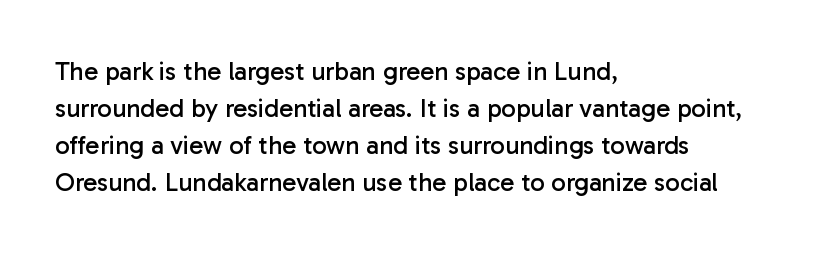
Rule under the text: the space is simply empty. The tracking reads as untouched default to a designer's eye. Compared with a typical body face, this is equally light or lighter still. A student would call this left alignment; a typographer would say flush left, rag right. The rows are spaced the way most documents space them.
